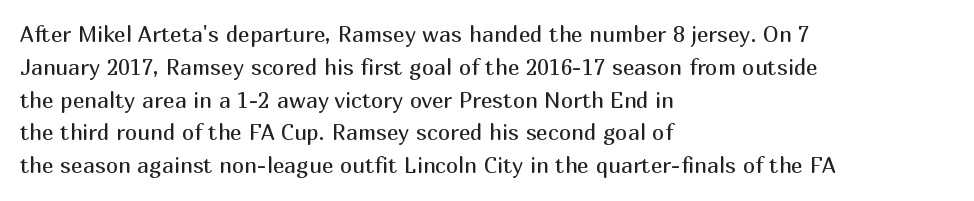
Descender tails drop into unmarked territory. Vertically, the passage feels balanced, rows spaced as you'd expect. The typesetter chose a ragged-right arrangement here. The typography opts for an upright posture over an oblique one. The rendering keeps characters at their native spacing. Stroke mass is kept to a normal reading level or below.
